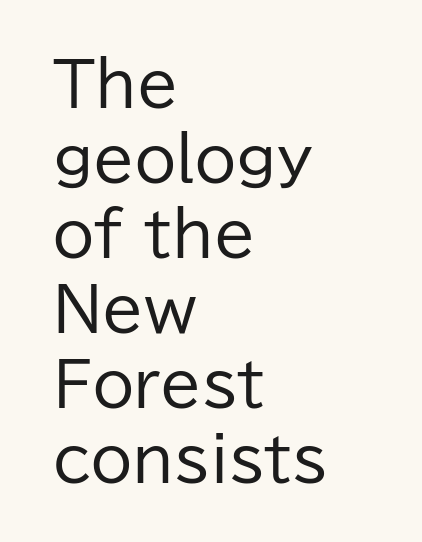
The image shows 60 px regular-weight sans-serif type, upright; set left-aligned, normal line spacing (1.25x), normal letter spacing, not underlined; low stroke contrast and a medium x-height.
